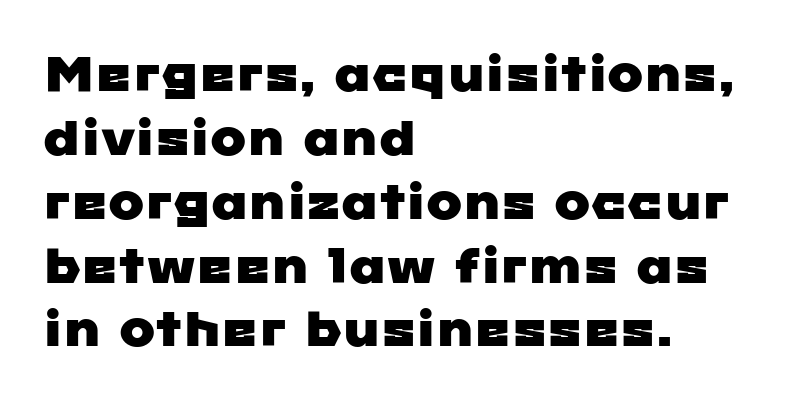
{"serif": "no", "width": "wide", "stroke_contrast": "low", "x_height": "medium", "monospaced": "no", "underline": "no", "align": "left", "line_spacing": "normal", "line_spacing_ratio": 1.33, "letter_spacing": "normal", "letter_spacing_em": 0.0, "glyph_px": 48}
